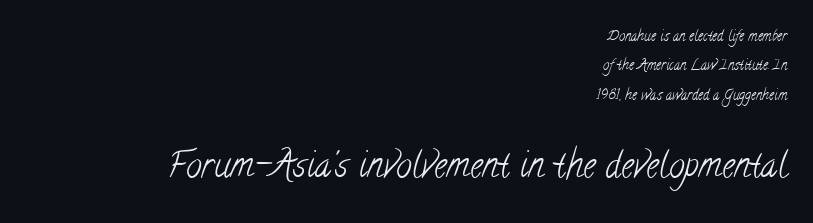
The image shows 35 px light, condensed serif type; set right-aligned, loose line spacing (2.09x), normal letter spacing, not underlined; the second (bottom) block is 2.5x larger; low stroke contrast and a small x-height.
